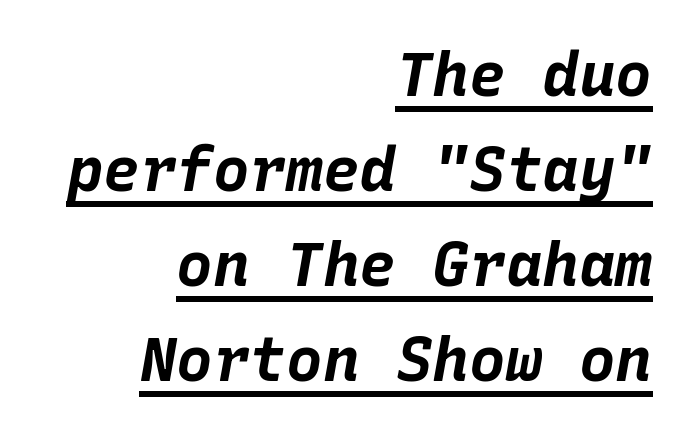
Q: Is the text bold? A: Yes.
Q: Is the text italic (slanted)? A: Yes, it leans right by about 10 degrees.
Q: Is the text underlined? A: Yes.
Q: How is the paragraph aligned? A: Right-aligned.
Q: Is the spacing between letters normal or unusually wide? A: Normal.
Q: Is the spacing between lines tight, normal or loose? A: Normal.
Q: Width (condensed, normal, or wide)? A: Normal.
Q: Stroke contrast? A: Low.
Q: x-height? A: Large.
Q: Monospaced? A: Yes.
